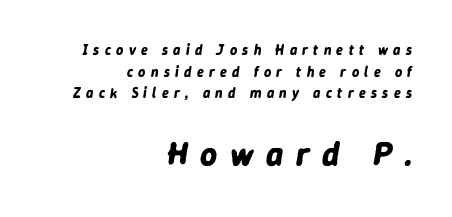
An italicized treatment has been applied to the whole sample. This rendering uses right alignment, leaving the left contour irregular. Leading: standard. These lines have a slow, spaced-out rhythm from letter to letter. Varying glyph widths throughout — classic text-font behaviour. The space directly below the letters is spotless.
